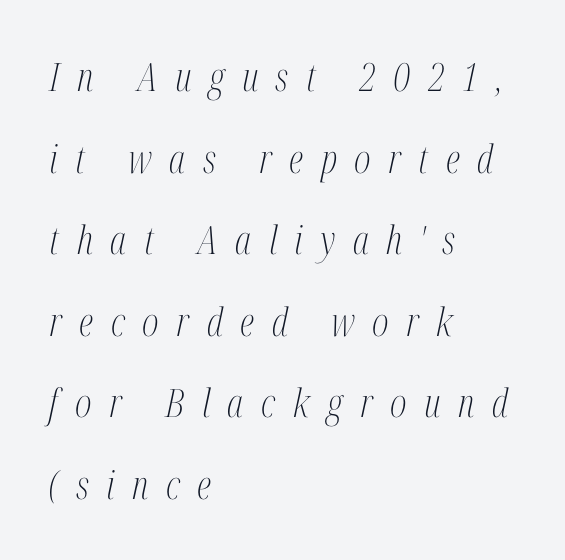
Q: Is the text bold? A: No.
Q: Is the text italic (slanted)? A: Yes, it leans right by about 12 degrees.
Q: Is the typeface a serif or a sans-serif typeface? A: Serif.
Q: Is the text underlined? A: No.
Q: How is the paragraph aligned? A: Left-aligned.
Q: Is the spacing between letters normal or unusually wide? A: Unusually wide.
Q: Is the spacing between lines tight, normal or loose? A: Loose.
Q: Width (condensed, normal, or wide)? A: Condensed.
Q: Stroke contrast? A: Medium.
Q: x-height? A: Medium.
Q: Monospaced? A: No.
